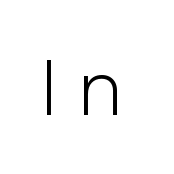
Q: Is the text bold? A: No.
Q: Is the text italic (slanted)? A: No, it is upright.
Q: Is the typeface a serif or a sans-serif typeface? A: Sans-serif.
Q: Is the text underlined? A: No.
Q: Is the spacing between letters normal or unusually wide? A: Unusually wide.
Q: Width (condensed, normal, or wide)? A: Normal.
Q: Stroke contrast? A: Low.
Q: x-height? A: Medium.
Q: Monospaced? A: No.
